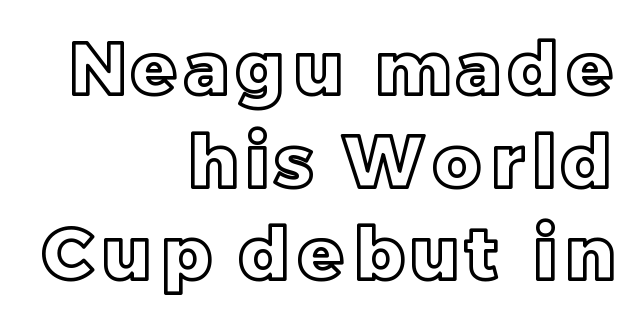
The image shows 73 px text type, upright; set right-aligned, normal line spacing (1.27x), not underlined; a large x-height.
